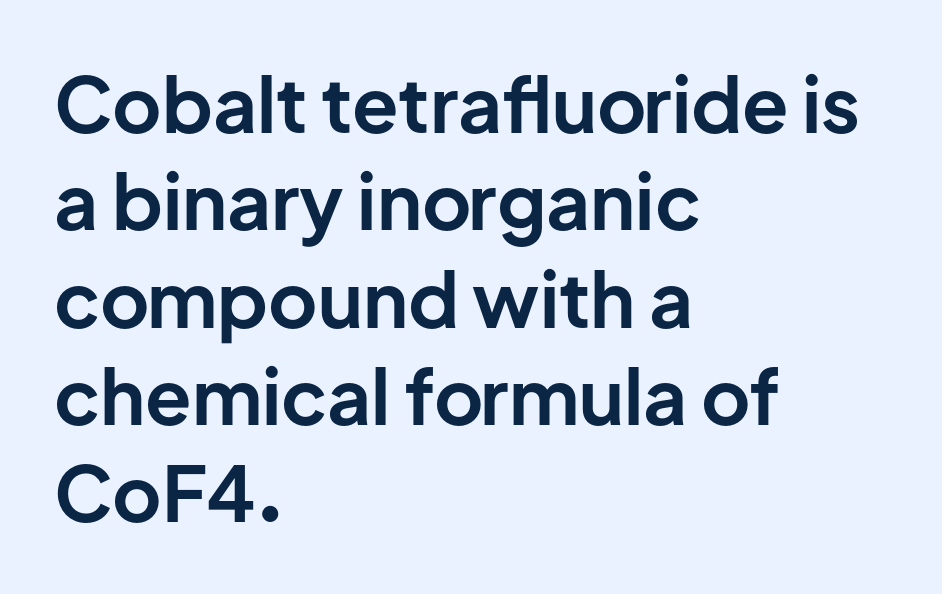
{"serif": "no", "italic": "no", "bold": "yes", "weight": "bold", "width": "normal", "stroke_contrast": "low", "x_height": "medium", "monospaced": "no", "underline": "no", "align": "left", "line_spacing": "normal", "line_spacing_ratio": 1.28, "letter_spacing": "normal", "letter_spacing_em": 0.0, "glyph_px": 76}
